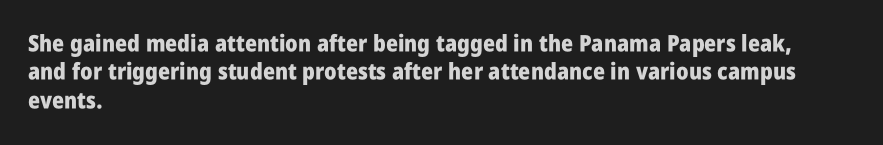
The image shows 23 px bold type, upright; set left-aligned, line spacing 1.23x, normal letter spacing, not underlined.
